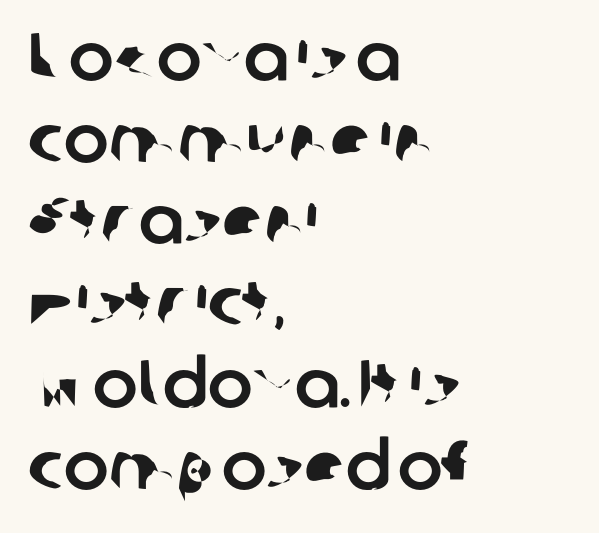
{"serif": "no", "width": "normal", "stroke_contrast": "low", "x_height": "medium", "monospaced": "no", "underline": "no", "align": "left", "line_spacing_ratio": 1.22, "letter_spacing": "normal", "letter_spacing_em": 0.0, "glyph_px": 67}
